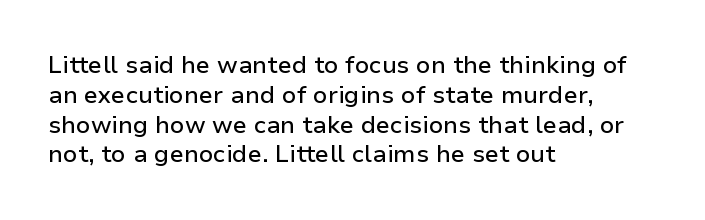
The image shows 24 px text type, upright; set left-aligned, line spacing 1.24x, normal letter spacing, not underlined.
